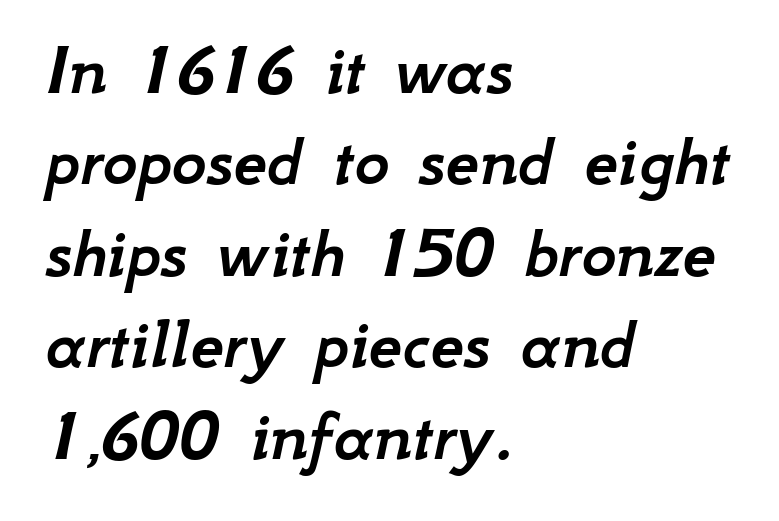
{"italic": "yes", "lean": "right", "slant_degrees": 12, "width": "normal", "stroke_contrast": "low", "x_height": "small", "monospaced": "no", "underline": "no", "align": "left", "line_spacing_ratio": 1.22, "letter_spacing": "normal", "letter_spacing_em": 0.0, "glyph_px": 75}
